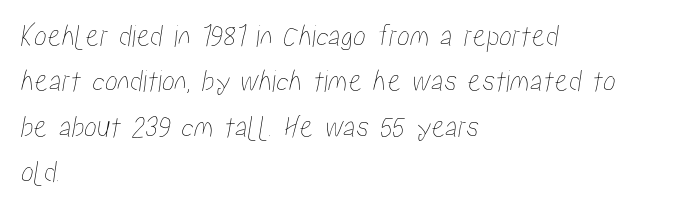
Varying glyph widths throughout — classic text-font behaviour. If you drew a ruler down the left edge, every line would touch it. Anything drawn beneath the words? Only blank space. Regular leading.
